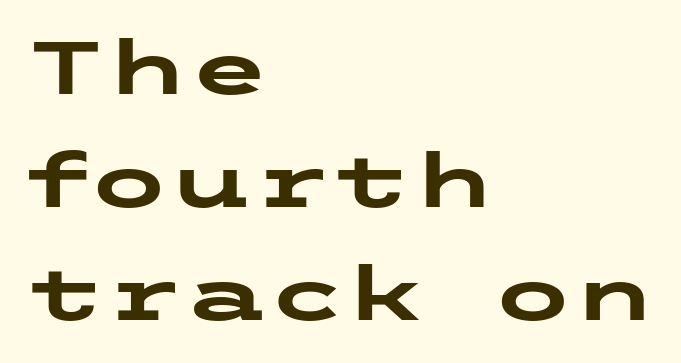
Look at the bottom of the vertical strokes: they stop flat, with no serifs. Heavy, bold letterforms. Students, observe: this is what conventionally led text looks like. Unlike italic type, these characters show no tilt at all.
